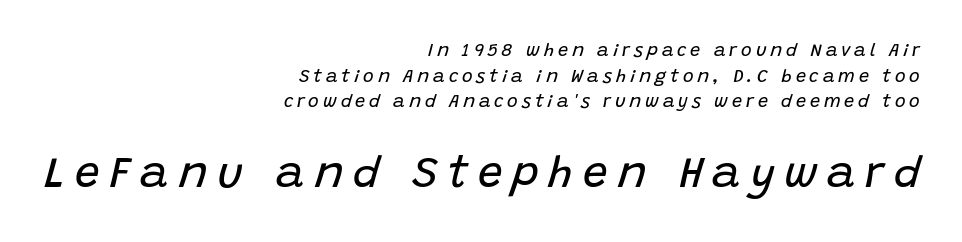
The image shows 44 px regular-weight type, italic (leaning right); set right-aligned, normal line spacing (1.43x), unusually wide letter spacing (+0.22 em), not underlined; the second (bottom) block is 2.44x larger; low stroke contrast and a large x-height.
